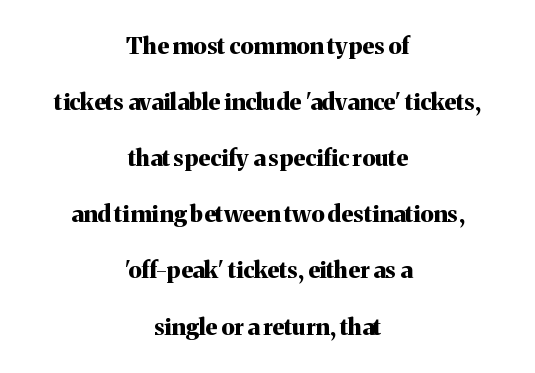
Underlining? Definitely not there. How would I describe the line gaps? Wide and relaxed. Does extra space separate the letters? No, they use regular spacing. Is the type bold? Yes — the strokes are clearly thick and heavy. Italic: no, the glyphs are upright roman.
